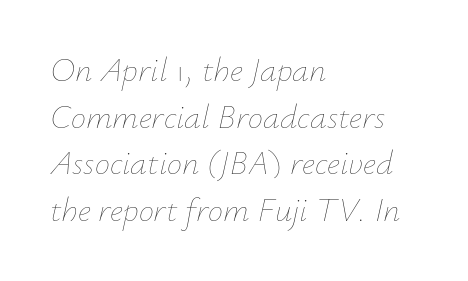
Q: Is the text bold? A: No.
Q: Is the text italic (slanted)? A: Yes, it leans right by about 12 degrees.
Q: Is the text underlined? A: No.
Q: How is the paragraph aligned? A: Left-aligned.
Q: Is the spacing between letters normal or unusually wide? A: Normal.
Q: Is the spacing between lines tight, normal or loose? A: Normal.
Q: Width (condensed, normal, or wide)? A: Normal.
Q: Stroke contrast? A: Low.
Q: x-height? A: Small.
Q: Monospaced? A: No.
